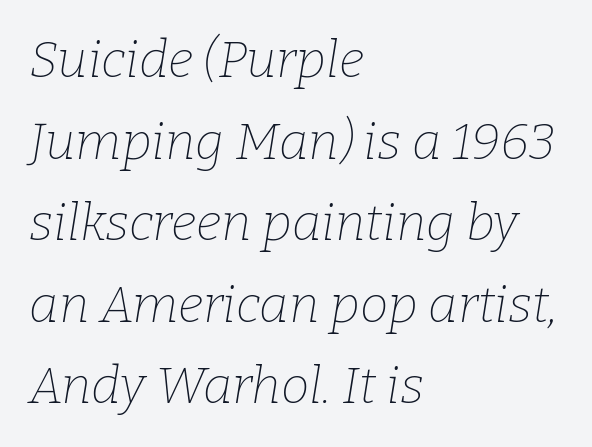
The image shows 51 px thin serif type, italic (leaning right); set left-aligned, normal line spacing (1.6x), normal letter spacing, not underlined; low stroke contrast and a medium x-height.
